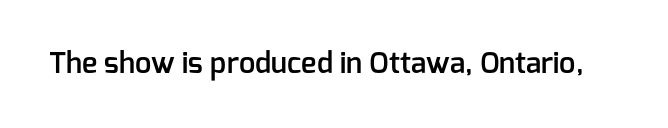
Q: Is the text bold? A: Semi-bold.
Q: Is the text italic (slanted)? A: No, it is upright.
Q: Is the typeface a serif or a sans-serif typeface? A: Sans-serif.
Q: Is the text underlined? A: No.
Q: Is the spacing between letters normal or unusually wide? A: Normal.
Q: Width (condensed, normal, or wide)? A: Normal.
Q: Stroke contrast? A: Low.
Q: x-height? A: Medium.
Q: Monospaced? A: No.
